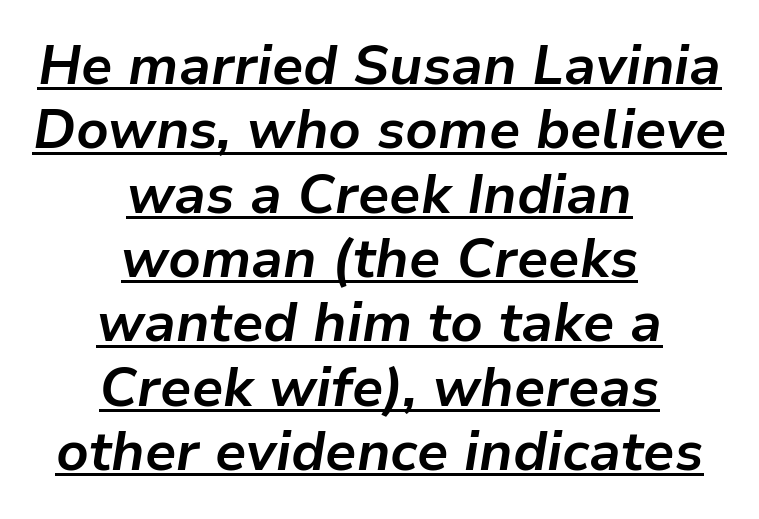
The image shows 55 px bold type, italic (leaning right); set centered, line spacing 1.17x, normal letter spacing, underlined; low stroke contrast and a medium x-height.
